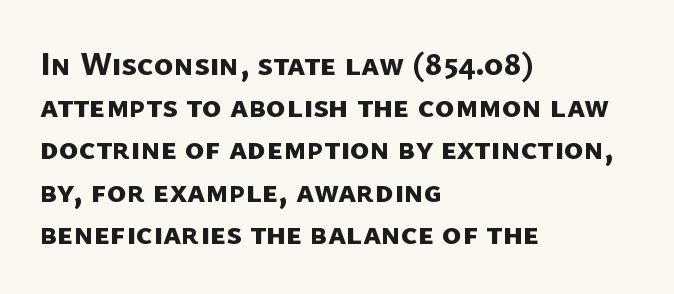
{"serif": "no", "bold": "yes", "weight": "bold", "width": "normal", "stroke_contrast": "low", "x_height": "medium", "monospaced": "no", "underline": "no", "align": "left", "line_spacing": "normal", "line_spacing_ratio": 1.28, "letter_spacing": "normal", "letter_spacing_em": 0.0, "glyph_px": 33}
